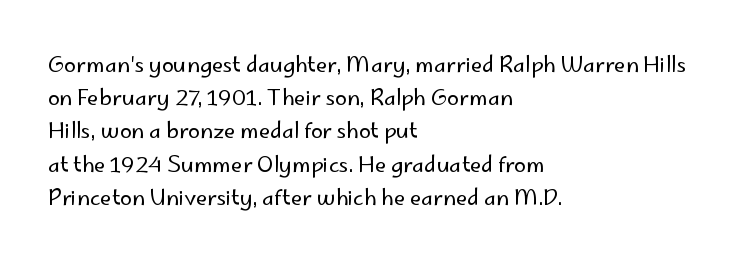
Q: Is the text bold? A: No.
Q: Is the text italic (slanted)? A: No, it is upright.
Q: Is the text underlined? A: No.
Q: How is the paragraph aligned? A: Left-aligned.
Q: Is the spacing between letters normal or unusually wide? A: Normal.
Q: Is the spacing between lines tight, normal or loose? A: Normal.
